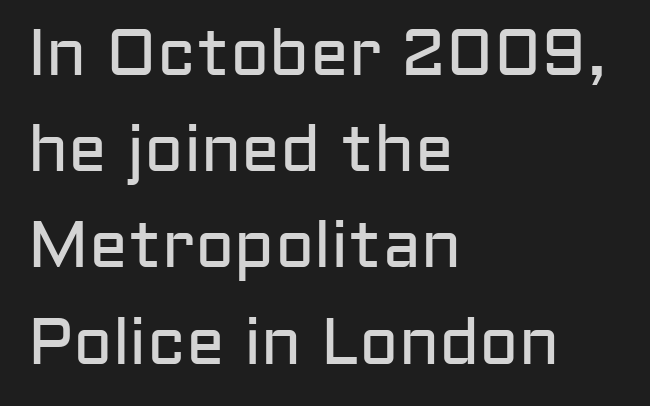
Q: Is the text bold? A: No.
Q: Is the text italic (slanted)? A: No, it is upright.
Q: Is the typeface a serif or a sans-serif typeface? A: Sans-serif.
Q: Is the text underlined? A: No.
Q: How is the paragraph aligned? A: Left-aligned.
Q: Is the spacing between letters normal or unusually wide? A: Normal.
Q: Is the spacing between lines tight, normal or loose? A: Normal.
Q: Width (condensed, normal, or wide)? A: Normal.
Q: Stroke contrast? A: Low.
Q: x-height? A: Medium.
Q: Monospaced? A: No.
